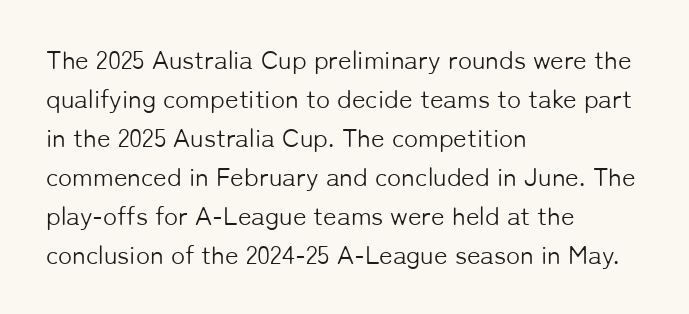
Q: Is the text bold? A: No.
Q: Is the text italic (slanted)? A: No, it is upright.
Q: Is the text underlined? A: No.
Q: How is the paragraph aligned? A: Left-aligned.
Q: Is the spacing between letters normal or unusually wide? A: Normal.
Q: Is the spacing between lines tight, normal or loose? A: Normal.
